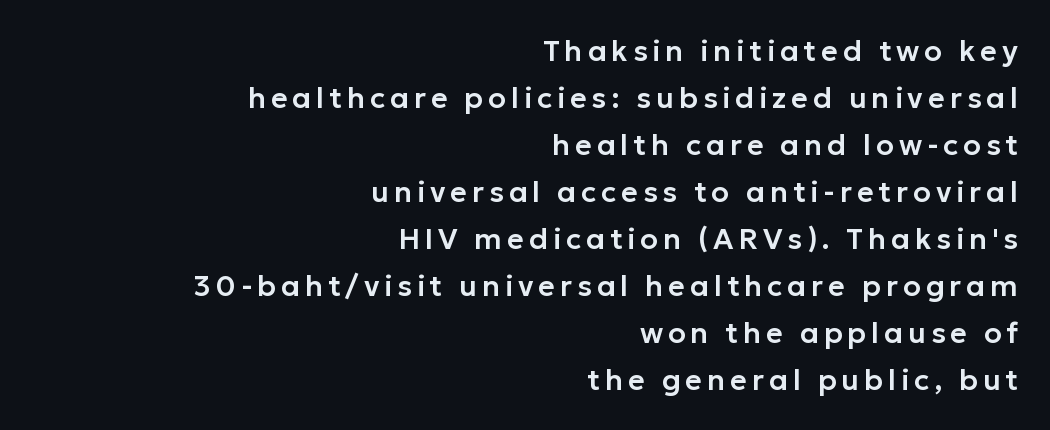
The typesetter chose a ragged-left arrangement here. Upright lettering throughout. Nothing sits at the stroke ends, so this counts as sans-serif. Think of a printed novel: that variable character pitch is what you see here. The strip under each line holds only bare page. A typesetter would call this leading conventional body-copy spacing.
